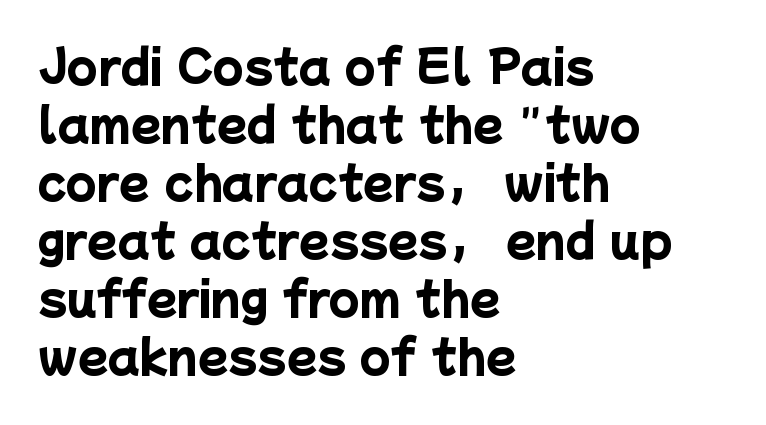
The image shows 44 px heavy sans-serif type; set left-aligned, normal line spacing (1.32x), normal letter spacing, not underlined; low stroke contrast and a medium x-height.
